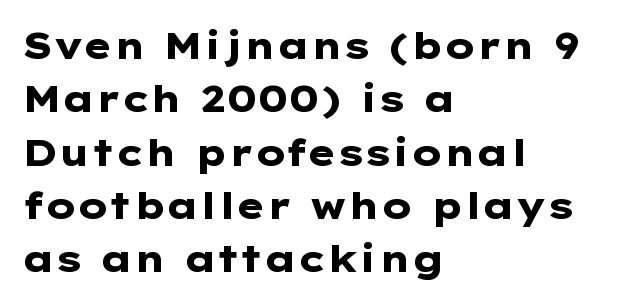
Q: Is the text bold? A: Yes.
Q: Is the text italic (slanted)? A: No, it is upright.
Q: Is the typeface a serif or a sans-serif typeface? A: Sans-serif.
Q: Is the text underlined? A: No.
Q: How is the paragraph aligned? A: Left-aligned.
Q: Is the spacing between letters normal or unusually wide? A: Normal.
Q: Is the spacing between lines tight, normal or loose? A: Normal.
Q: Width (condensed, normal, or wide)? A: Wide.
Q: Stroke contrast? A: Low.
Q: x-height? A: Medium.
Q: Monospaced? A: No.
